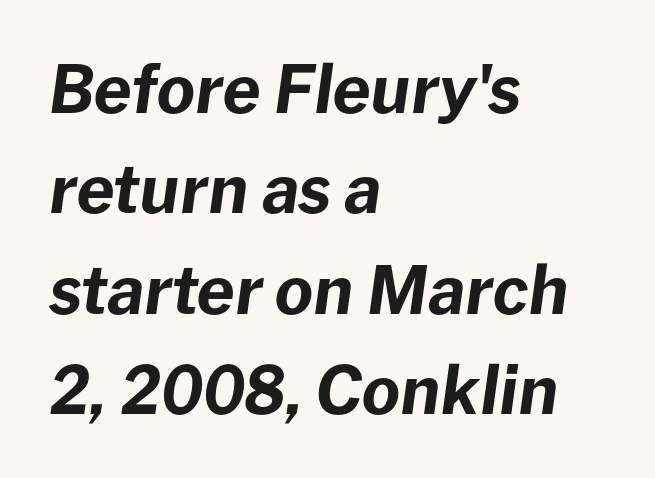
Quick note: interline space is typical. Tracking value appears to be zero — textbook default spacing. Beneath every word, the page is bare. This sample has the flowing, uneven cadence of proportional lettering.
